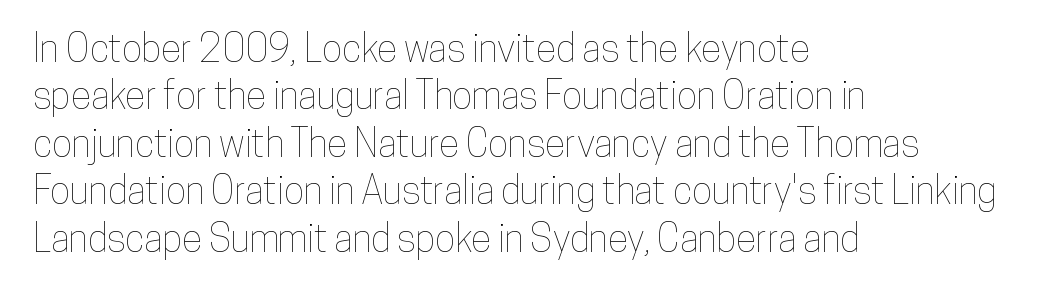
The area under the type is left untouched. Caption: standard tracking, unaltered. This sample is left-justified, so line endings fall wherever the words run out. A typesetter would call this proportional, since set widths differ per character.
